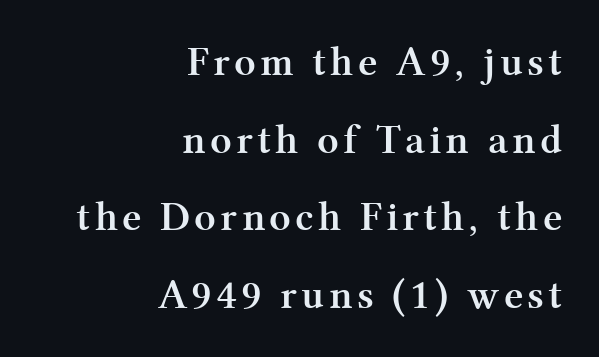
Q: Is the text bold? A: Yes.
Q: Is the text italic (slanted)? A: No, it is upright.
Q: Is the typeface a serif or a sans-serif typeface? A: Serif.
Q: Is the text underlined? A: No.
Q: How is the paragraph aligned? A: Right-aligned.
Q: Width (condensed, normal, or wide)? A: Normal.
Q: Stroke contrast? A: Medium.
Q: x-height? A: Medium.
Q: Monospaced? A: No.
